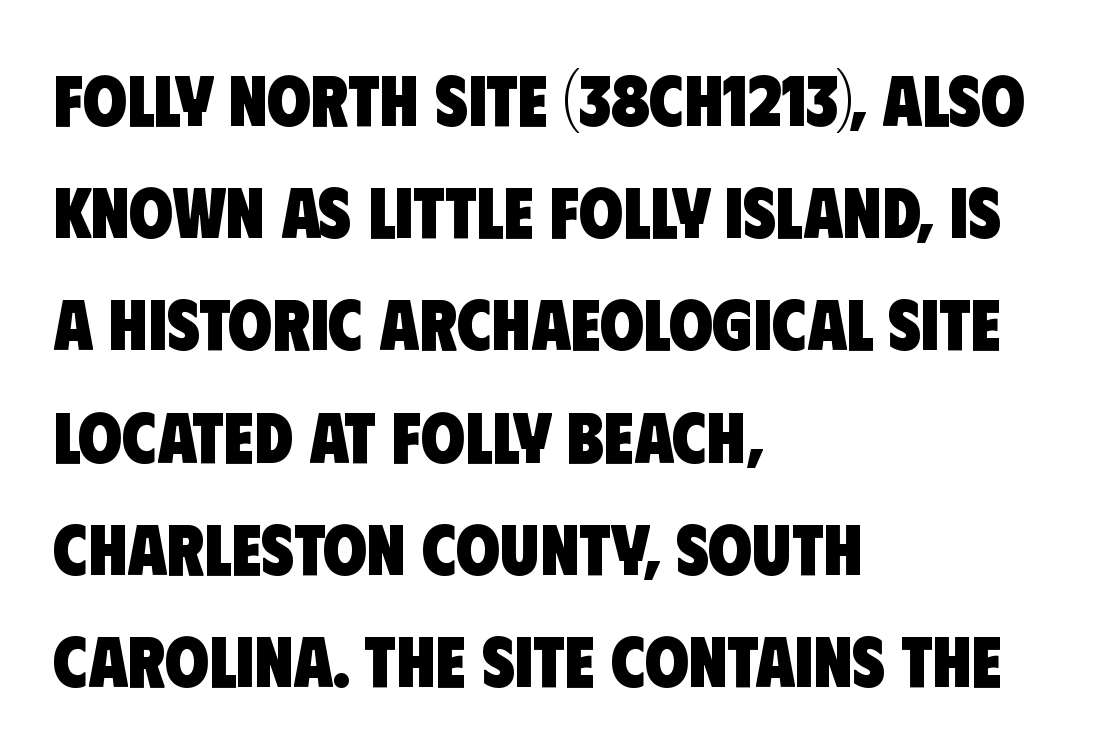
Q: Is the text bold? A: Yes.
Q: Is the typeface a serif or a sans-serif typeface? A: Sans-serif.
Q: Is the text underlined? A: No.
Q: How is the paragraph aligned? A: Left-aligned.
Q: Is the spacing between letters normal or unusually wide? A: Normal.
Q: Is the spacing between lines tight, normal or loose? A: Normal.
Q: Width (condensed, normal, or wide)? A: Condensed.
Q: Stroke contrast? A: Low.
Q: x-height? A: Large.
Q: Monospaced? A: No.
